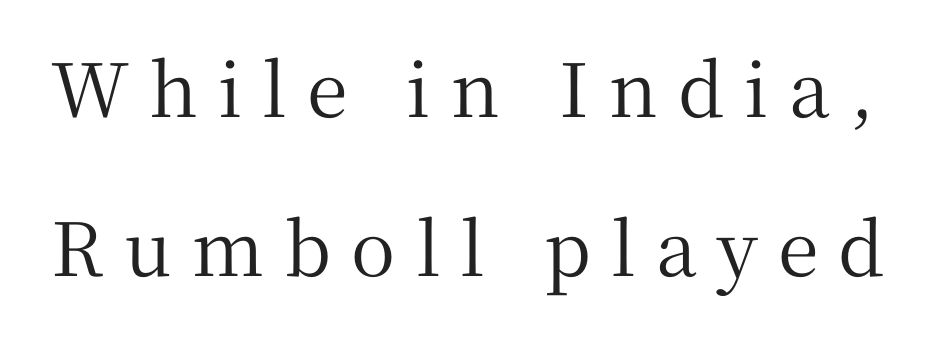
The image shows 74 px serif type, upright; set loose line spacing (2.15x), unusually wide letter spacing (+0.27 em), not underlined; medium stroke contrast and a medium x-height.
